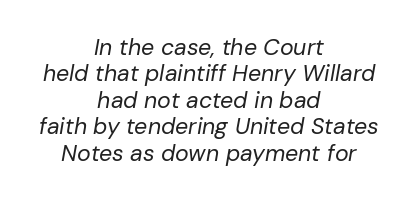
The typesetting does not lean heavy: it is not bold. Look at the tracking — it's just the regular setting, nothing added. Type without underlining. Horizontal alignment here is central, giving a formal, balanced look.
